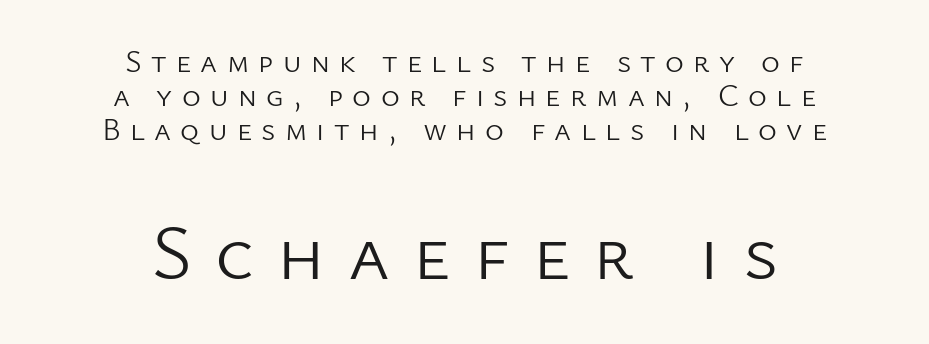
Tracking value appears strongly positive — letters spread wide. On a weight scale, this lands at 450 or below. The leading is snug, giving the passage a crowded texture. Looks like regular typesetting: each glyph gets only the width it needs. Each letter's strokes conclude bluntly, with no projecting serifs. When letters stand straight like this, we call the style roman or upright.
